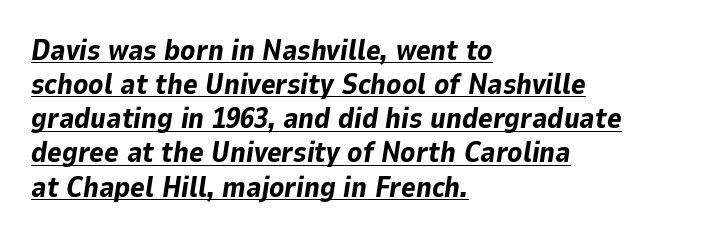
{"italic": "yes", "lean": "right", "slant_degrees": 9, "bold": "yes", "weight": "bold", "width": "normal", "stroke_contrast": "low", "x_height": "medium", "monospaced": "no", "underline": "yes", "align": "left", "line_spacing_ratio": 1.22, "letter_spacing": "normal", "letter_spacing_em": 0.0, "glyph_px": 28}
